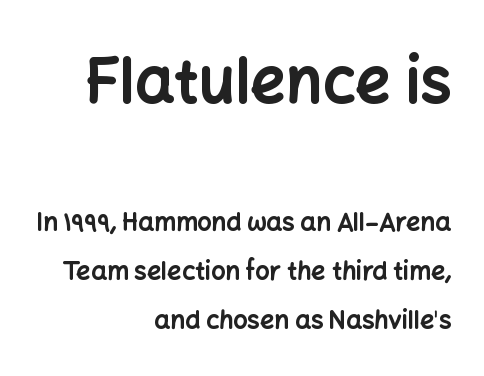
{"serif": "no", "italic": "no", "bold": "yes", "weight": "bold", "width": "normal", "stroke_contrast": "low", "x_height": "medium", "monospaced": "no", "underline": "no", "align": "right", "line_spacing": "loose", "line_spacing_ratio": 1.95, "letter_spacing": "normal", "letter_spacing_em": 0.0, "larger_block": "first", "size_ratio": 2.48, "glyph_px": 62}
